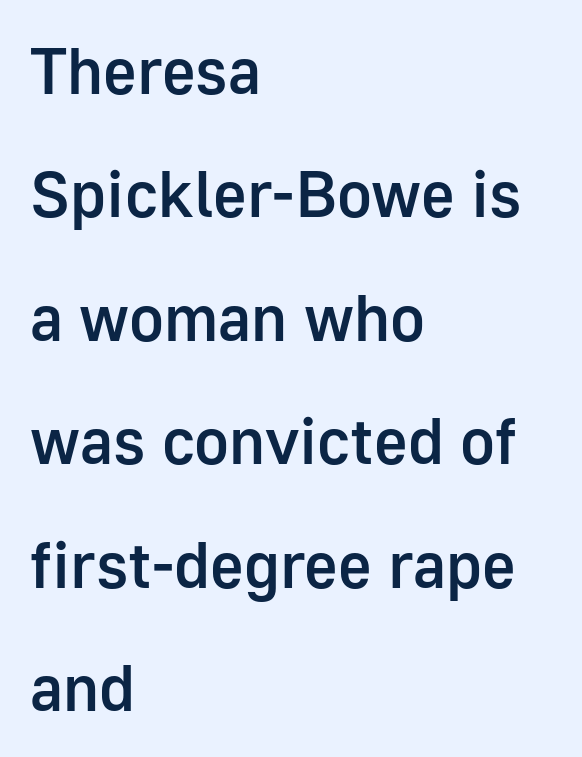
{"serif": "no", "italic": "no", "bold": "semi", "weight": "semibold", "width": "normal", "stroke_contrast": "low", "x_height": "medium", "monospaced": "no", "underline": "no", "align": "left", "line_spacing": "loose", "line_spacing_ratio": 1.9, "letter_spacing": "normal", "letter_spacing_em": 0.0, "glyph_px": 65}
